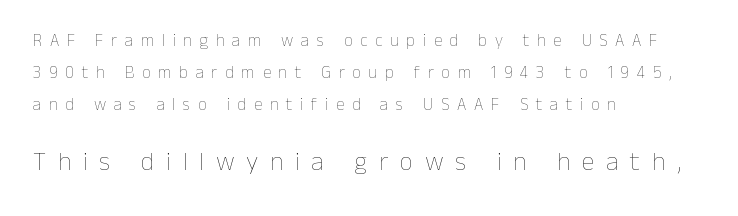
Q: Is the text bold? A: No.
Q: Is the text italic (slanted)? A: No, it is upright.
Q: Is the text underlined? A: No.
Q: How is the paragraph aligned? A: Left-aligned.
Q: Is the spacing between letters normal or unusually wide? A: Unusually wide.
Q: Which block of text is set in a larger size, the first (top) or the second (bottom)? A: The second (bottom) one.
